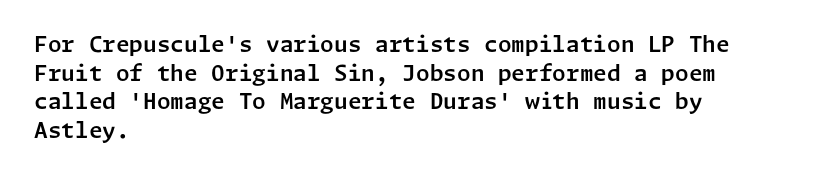
The image shows 22 px text type, upright; set left-aligned, normal line spacing (1.3x), normal letter spacing, not underlined.
